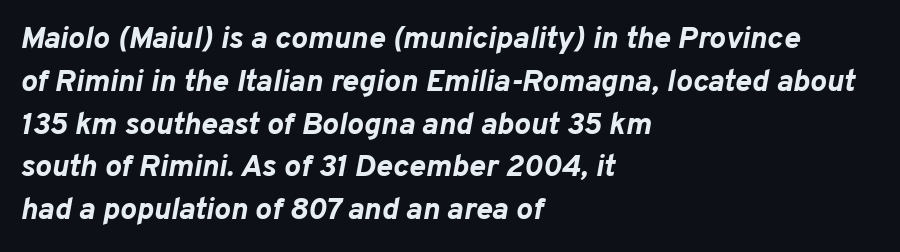
Q: Is the text bold? A: Yes.
Q: Is the text italic (slanted)? A: Yes, it leans right by about 10 degrees.
Q: Is the text underlined? A: No.
Q: How is the paragraph aligned? A: Left-aligned.
Q: Is the spacing between letters normal or unusually wide? A: Normal.
Q: Is the spacing between lines tight, normal or loose? A: Normal.
Q: Width (condensed, normal, or wide)? A: Normal.
Q: Stroke contrast? A: Low.
Q: x-height? A: Medium.
Q: Monospaced? A: No.
